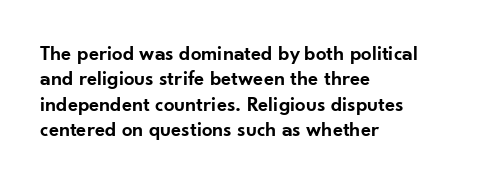
Characters follow at the spacing the type designer built in. Quick note: underline off. Line beginnings align vertically; line endings do not. Does the lettering tilt? It doesn't — this is upright. This is moderately heavy type, rendered in semibold.
